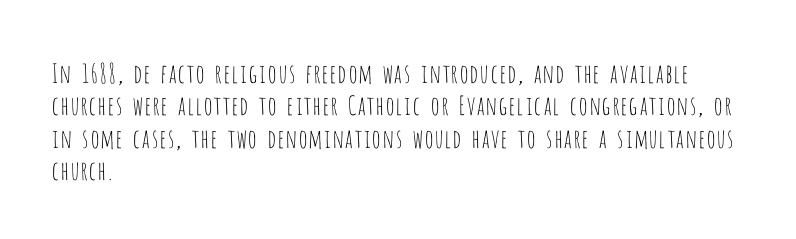
The image shows 26 px text type, upright; set left-aligned, normal line spacing (1.25x), normal letter spacing, not underlined.
